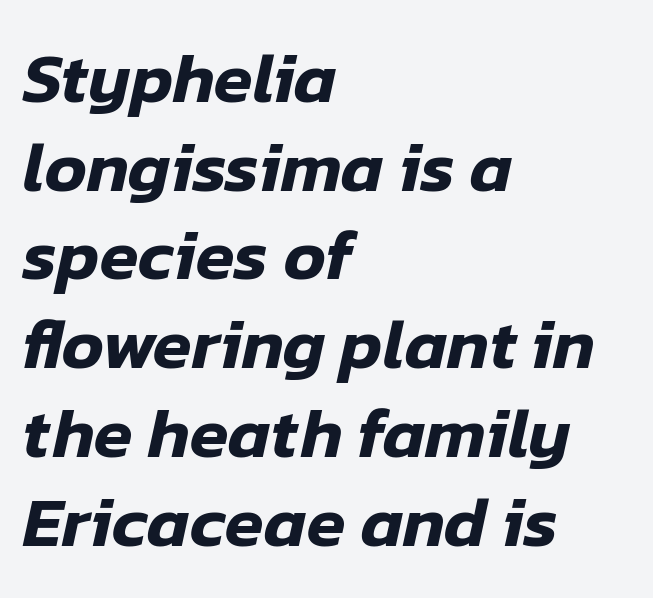
The image shows 71 px text type, italic (leaning right); set left-aligned, normal line spacing (1.25x), normal letter spacing, not underlined; low stroke contrast and a medium x-height.
